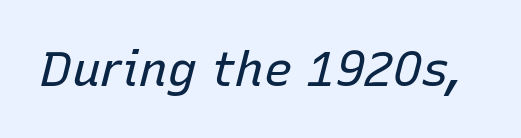
The image shows 48 px regular-weight type, italic (leaning right); set normal letter spacing, not underlined; low stroke contrast and a medium x-height.
